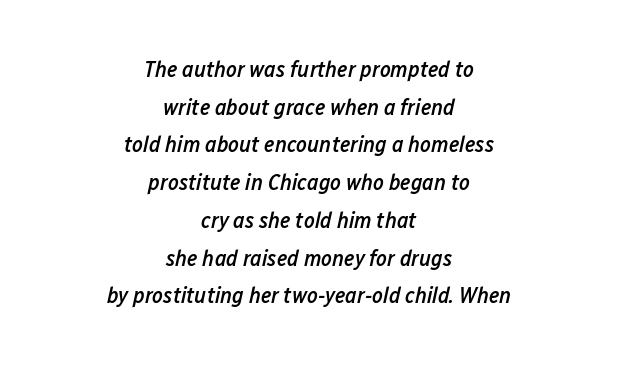
The image shows 23 px text type, italic (leaning right); set centered, normal line spacing (1.64x), normal letter spacing, not underlined.
